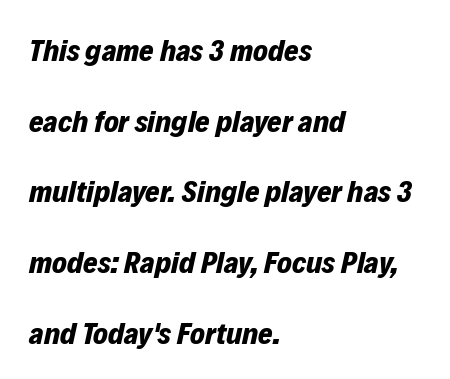
{"italic": "yes", "lean": "right", "slant_degrees": 12, "bold": "yes", "weight": "bold", "width": "normal", "stroke_contrast": "low", "x_height": "medium", "monospaced": "no", "underline": "no", "align": "left", "line_spacing": "loose", "line_spacing_ratio": 2.28, "letter_spacing": "normal", "letter_spacing_em": 0.0, "glyph_px": 31}
